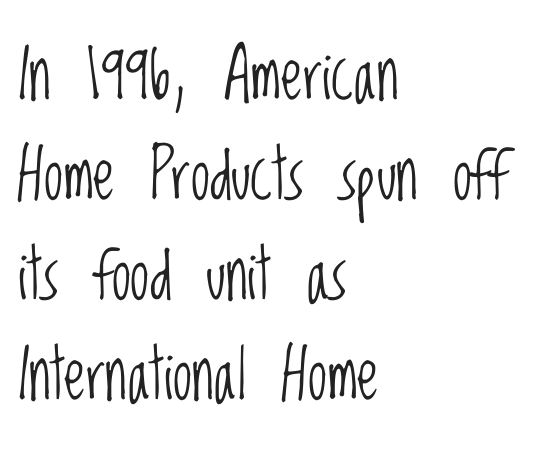
Q: Is the text bold? A: No.
Q: Is the text italic (slanted)? A: No, it is upright.
Q: Is the typeface a serif or a sans-serif typeface? A: Sans-serif.
Q: Is the text underlined? A: No.
Q: How is the paragraph aligned? A: Left-aligned.
Q: Is the spacing between letters normal or unusually wide? A: Normal.
Q: Is the spacing between lines tight, normal or loose? A: Normal.
Q: Width (condensed, normal, or wide)? A: Condensed.
Q: Stroke contrast? A: Low.
Q: x-height? A: Large.
Q: Monospaced? A: No.
